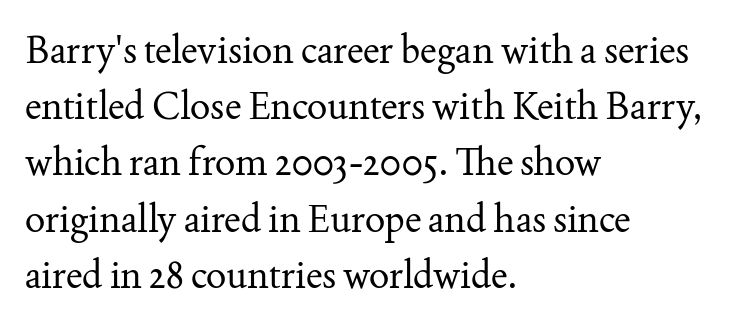
{"serif": "yes", "italic": "no", "bold": "no", "weight": "regular", "width": "normal", "stroke_contrast": "medium", "x_height": "small", "monospaced": "no", "underline": "no", "align": "left", "line_spacing": "normal", "line_spacing_ratio": 1.48, "letter_spacing": "normal", "letter_spacing_em": 0.0, "glyph_px": 38}
